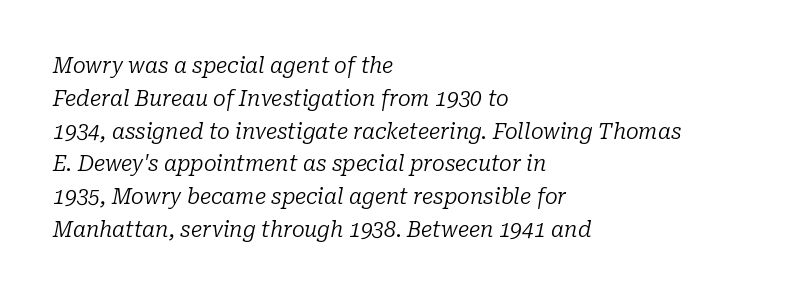
The image shows 21 px text type, italic (leaning right); set left-aligned, normal line spacing (1.56x), normal letter spacing, not underlined.
